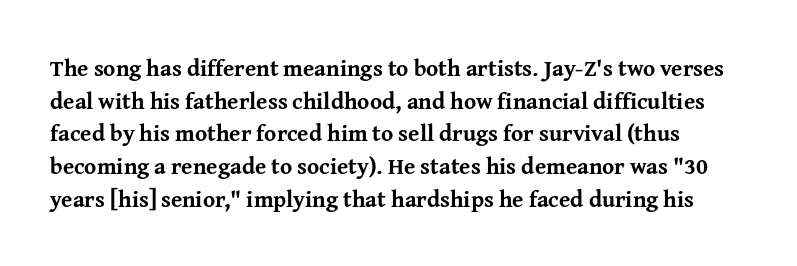
Typographic density is high because the face is bold. Type without underlining. The axis of the letterforms is exactly vertical. A typesetter would call this zero additional tracking.
